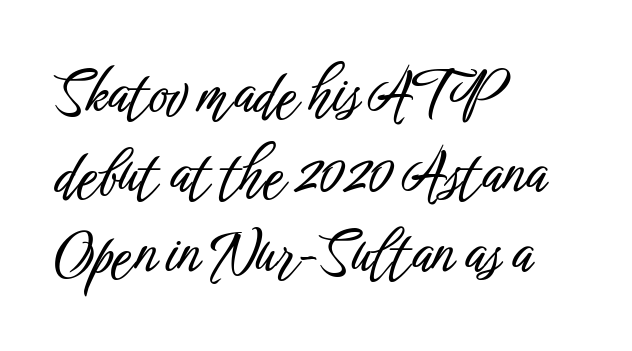
Q: Is the text italic (slanted)? A: Yes.
Q: Is the typeface a serif or a sans-serif typeface? A: Sans-serif.
Q: Is the text underlined? A: No.
Q: How is the paragraph aligned? A: Left-aligned.
Q: Is the spacing between letters normal or unusually wide? A: Normal.
Q: Is the spacing between lines tight, normal or loose? A: Normal.
Q: Width (condensed, normal, or wide)? A: Condensed.
Q: Stroke contrast? A: Low.
Q: x-height? A: Medium.
Q: Monospaced? A: No.
